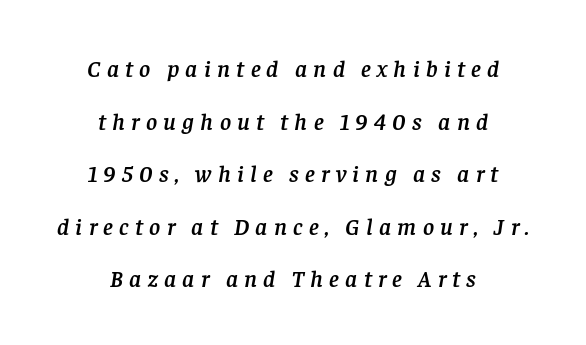
Q: Is the text italic (slanted)? A: Yes, it leans right by about 8 degrees.
Q: Is the text underlined? A: No.
Q: How is the paragraph aligned? A: Centered.
Q: Is the spacing between letters normal or unusually wide? A: Unusually wide.
Q: Is the spacing between lines tight, normal or loose? A: Loose.
